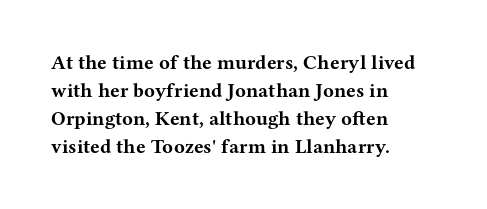
Its strokes are broad and dark, the hallmark of bold type. Plain, unruled lines of type. The paragraph shown leans on its left margin. Reading down the column, the eye jumps a familiar distance to each next line. Vertical strokes here are truly vertical.
